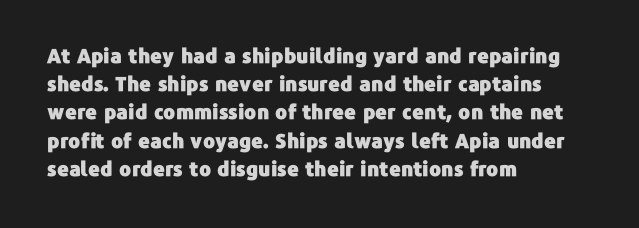
The image shows 20 px text type, upright; set left-aligned, normal line spacing (1.41x), normal letter spacing, not underlined.
